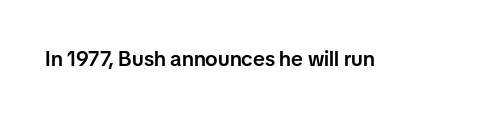
The image shows 21 px text type, upright; set normal letter spacing, not underlined.
